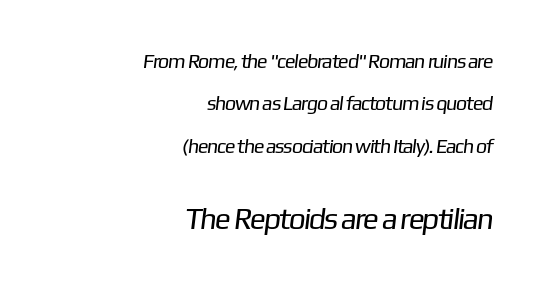
{"serif": "no", "bold": "no", "weight": "regular", "width": "normal", "stroke_contrast": "low", "x_height": "medium", "monospaced": "no", "underline": "no", "align": "right", "line_spacing": "loose", "line_spacing_ratio": 2.12, "letter_spacing": "normal", "letter_spacing_em": 0.0, "larger_block": "second", "size_ratio": 1.5, "glyph_px": 30}
